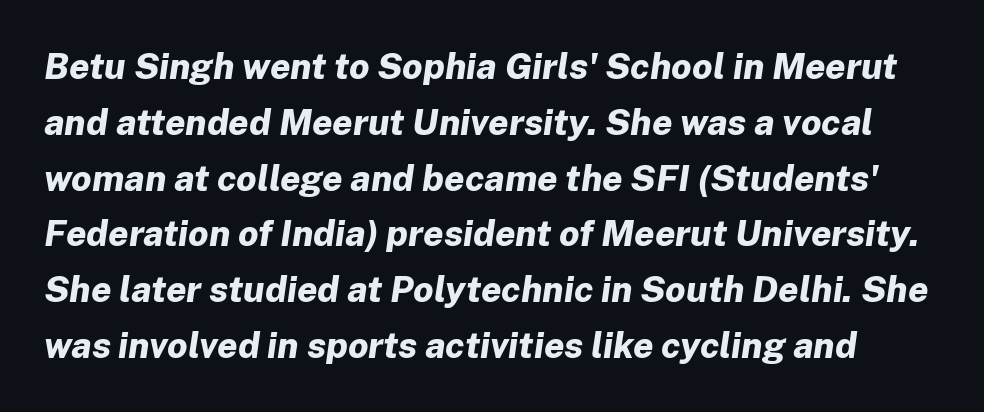
Q: Is the text bold? A: Yes.
Q: Is the text italic (slanted)? A: Yes, it leans right by about 8 degrees.
Q: Is the text underlined? A: No.
Q: Is the spacing between letters normal or unusually wide? A: Normal.
Q: Is the spacing between lines tight, normal or loose? A: Normal.
Q: Width (condensed, normal, or wide)? A: Normal.
Q: Stroke contrast? A: Low.
Q: x-height? A: Medium.
Q: Monospaced? A: No.
